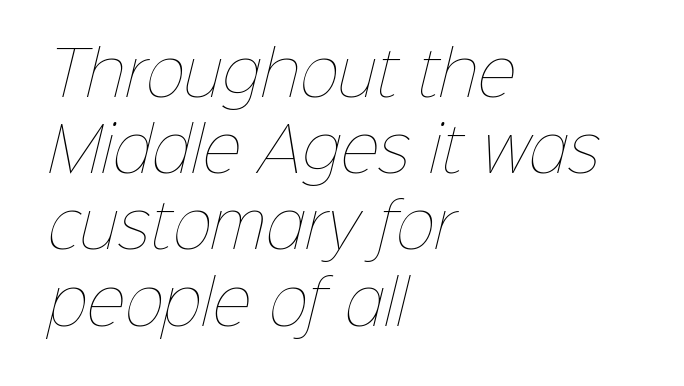
The image shows 60 px thin type; set left-aligned, normal line spacing (1.27x), normal letter spacing, not underlined; low stroke contrast and a medium x-height.
